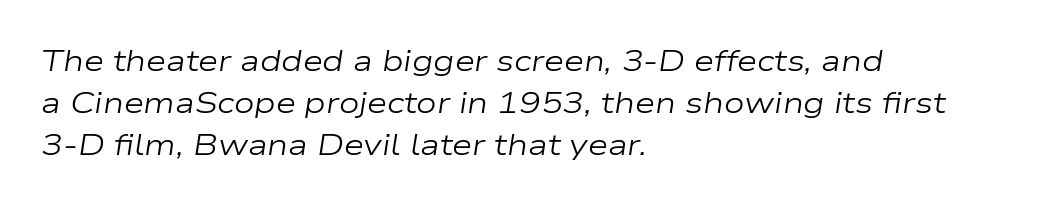
Q: Is the text bold? A: No.
Q: Is the text italic (slanted)? A: Yes, it leans right by about 9 degrees.
Q: Is the text underlined? A: No.
Q: How is the paragraph aligned? A: Left-aligned.
Q: Is the spacing between letters normal or unusually wide? A: Normal.
Q: Is the spacing between lines tight, normal or loose? A: Normal.
Q: Width (condensed, normal, or wide)? A: Wide.
Q: Stroke contrast? A: Low.
Q: x-height? A: Medium.
Q: Monospaced? A: No.
